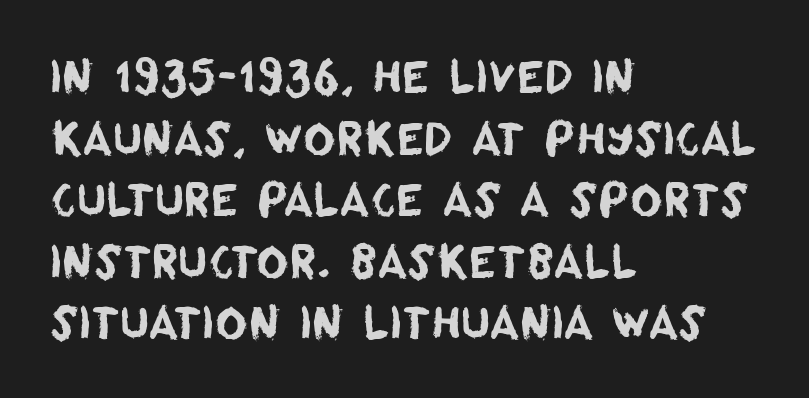
Short note: letters normally spaced. Normally led — the rows are evenly, conventionally spaced. Is this a fixed-width face? No — the glyphs have proportional, varying widths. Any mark beneath the type? The region is blank. I'd call this a sans setting — the letters go barefoot.
